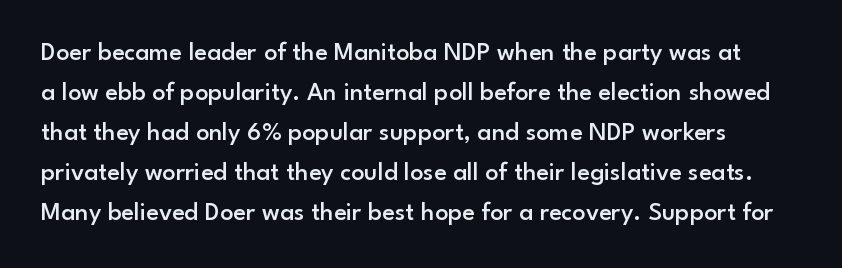
{"italic": "no", "bold": "semi", "underline": "no", "line_spacing": "normal", "line_spacing_ratio": 1.54, "letter_spacing": "normal", "letter_spacing_em": 0.0, "glyph_px": 26}
